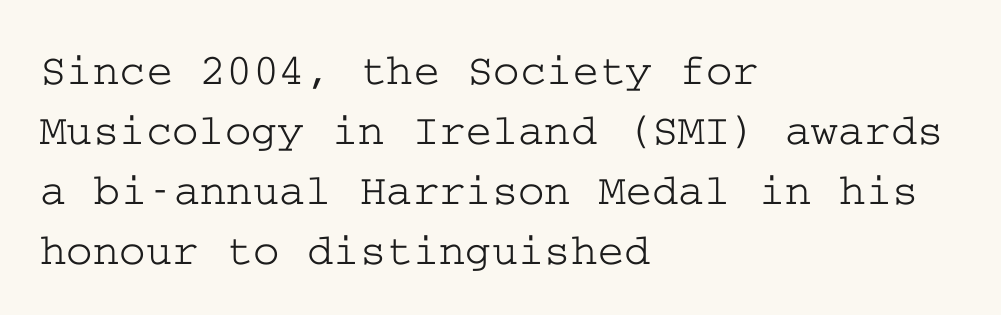
Q: Is the text italic (slanted)? A: No, it is upright.
Q: Is the typeface a serif or a sans-serif typeface? A: Serif.
Q: Is the text underlined? A: No.
Q: How is the paragraph aligned? A: Left-aligned.
Q: Is the spacing between letters normal or unusually wide? A: Normal.
Q: Is the spacing between lines tight, normal or loose? A: Normal.
Q: Width (condensed, normal, or wide)? A: Wide.
Q: Stroke contrast? A: Low.
Q: x-height? A: Medium.
